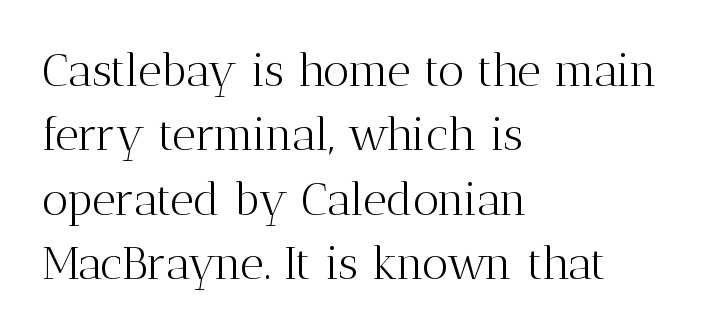
Posture: straight, roman, zero tilt. Proportional: the letters do not fall into vertical columns. Letterform terminals end in serifs throughout the passage. The space beneath each line is pristine and unruled. Weight class: somewhere from thin through regular.
